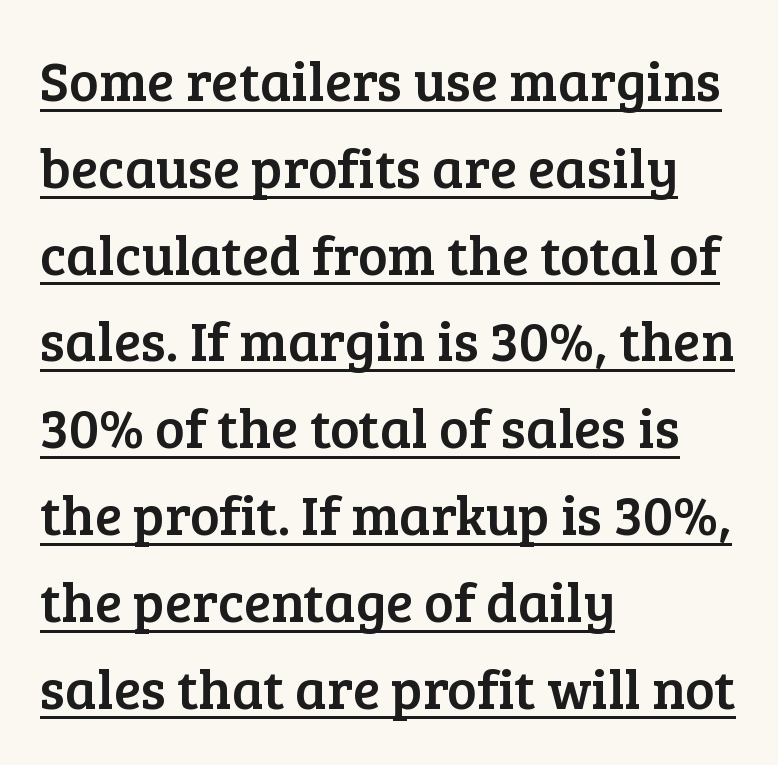
Q: Is the text italic (slanted)? A: No, it is upright.
Q: Is the typeface a serif or a sans-serif typeface? A: Serif.
Q: Is the text underlined? A: Yes.
Q: How is the paragraph aligned? A: Left-aligned.
Q: Is the spacing between letters normal or unusually wide? A: Normal.
Q: Is the spacing between lines tight, normal or loose? A: Normal.
Q: Width (condensed, normal, or wide)? A: Normal.
Q: Stroke contrast? A: Low.
Q: x-height? A: Medium.
Q: Monospaced? A: No.
